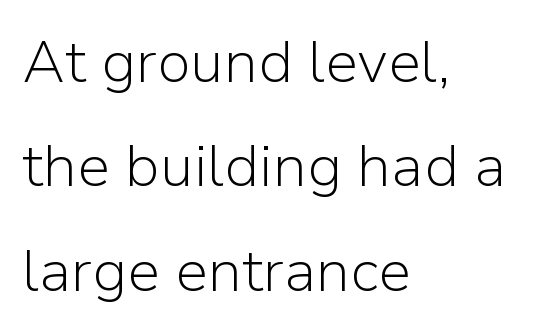
The typesetter chose a ragged-right arrangement here. Here the designer chose a conventional face with non-uniform glyph widths. Type style note: lacks serifs. Bare-footed words on every line.
